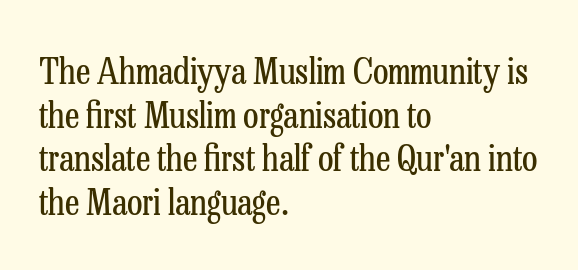
The image shows 36 px regular-weight, condensed serif type, upright; set left-aligned, line spacing 1.21x, normal letter spacing, not underlined; low stroke contrast and a medium x-height.
